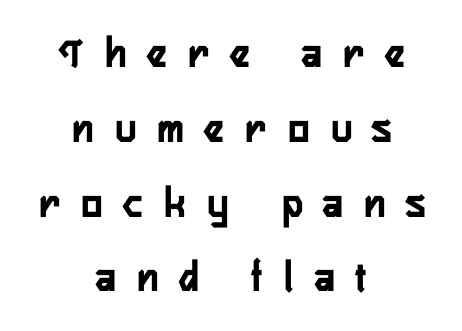
{"serif": "no", "italic": "no", "bold": "yes", "weight": "semibold", "width": "condensed", "stroke_contrast": "low", "x_height": "medium", "monospaced": "no", "underline": "no", "align": "center", "line_spacing": "normal", "line_spacing_ratio": 1.7, "letter_spacing": "wide", "letter_spacing_em": 0.49, "glyph_px": 44}
